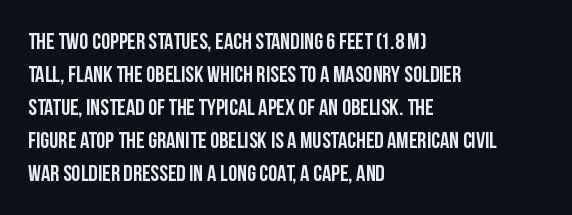
The block of text has a typical density, with ordinary space between rows. Tracking here is standard; glyphs follow each other at the usual distance. The strip under each line holds only bare page. The lettering holds an erect, upright posture throughout. Teacher's note: observe the even left margin — that is flush-left alignment.
